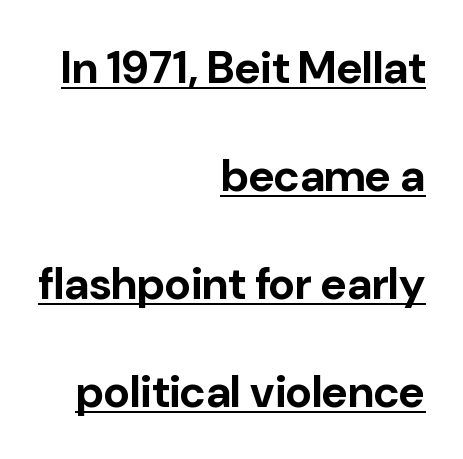
{"serif": "no", "italic": "no", "bold": "yes", "weight": "bold", "width": "normal", "stroke_contrast": "low", "x_height": "medium", "monospaced": "no", "underline": "yes", "align": "right", "line_spacing": "loose", "line_spacing_ratio": 2.4, "letter_spacing": "normal", "letter_spacing_em": 0.0, "glyph_px": 45}
